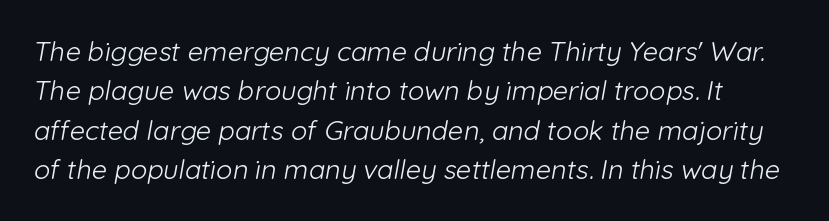
The image shows 27 px text type; set normal line spacing (1.46x), normal letter spacing, not underlined.
